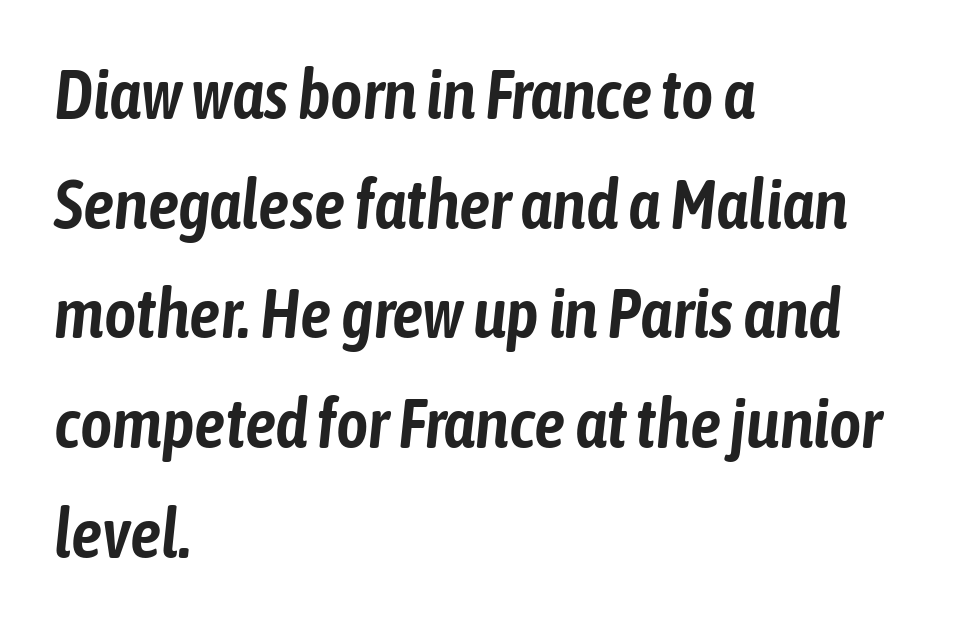
The image shows 69 px condensed type, italic (leaning right); set left-aligned, normal line spacing (1.59x), normal letter spacing, not underlined; low stroke contrast and a medium x-height.
